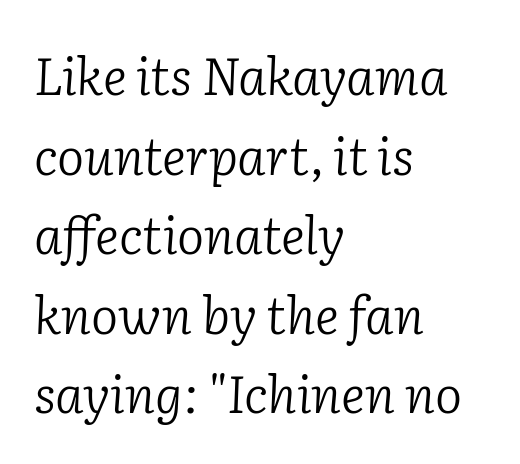
{"serif": "yes", "italic": "yes", "lean": "right", "slant_degrees": 2, "bold": "no", "weight": "light", "width": "normal", "stroke_contrast": "low", "x_height": "medium", "monospaced": "no", "underline": "no", "align": "left", "line_spacing": "normal", "line_spacing_ratio": 1.56, "letter_spacing": "normal", "letter_spacing_em": 0.0, "glyph_px": 51}
